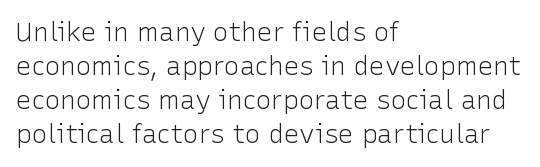
{"italic": "no", "bold": "no", "underline": "no", "align": "left", "line_spacing": "normal", "line_spacing_ratio": 1.31, "letter_spacing": "normal", "letter_spacing_em": 0.0, "glyph_px": 26}
